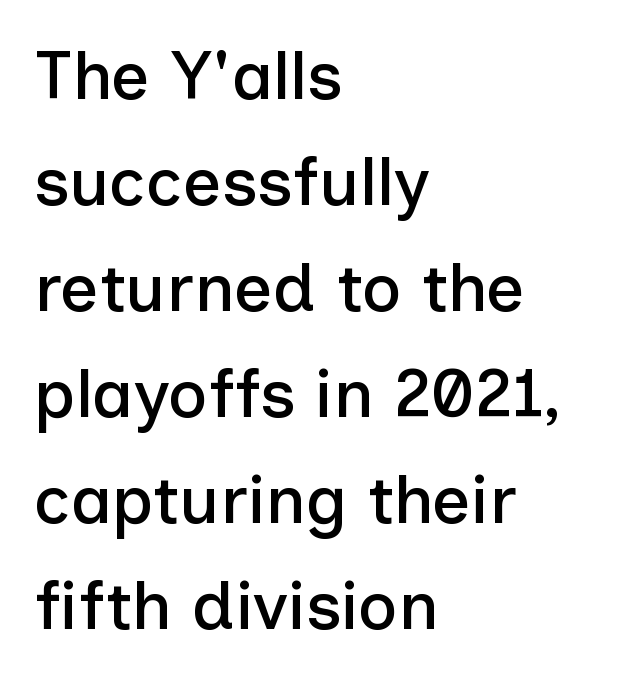
The image shows 68 px sans-serif type, upright; set left-aligned, normal line spacing (1.56x), normal letter spacing, not underlined; low stroke contrast and a medium x-height.
